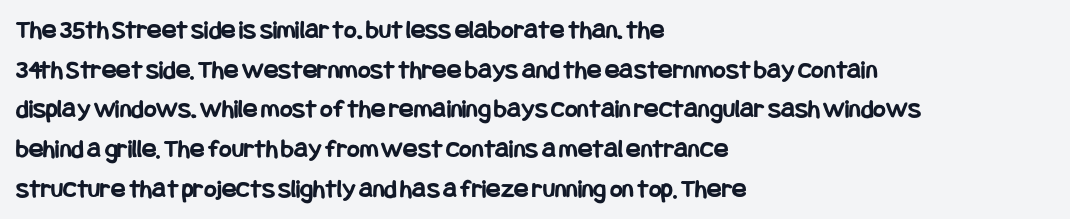
The image shows 27 px bold type, upright; set left-aligned, normal line spacing (1.47x), normal letter spacing, not underlined.
